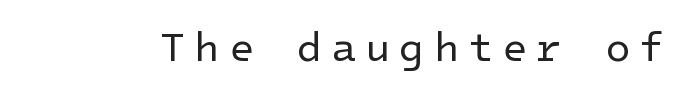
{"serif": "no", "italic": "no", "bold": "no", "weight": "regular", "width": "normal", "stroke_contrast": "low", "x_height": "medium", "underline": "no", "letter_spacing": "wide", "letter_spacing_em": 0.22, "glyph_px": 41}
